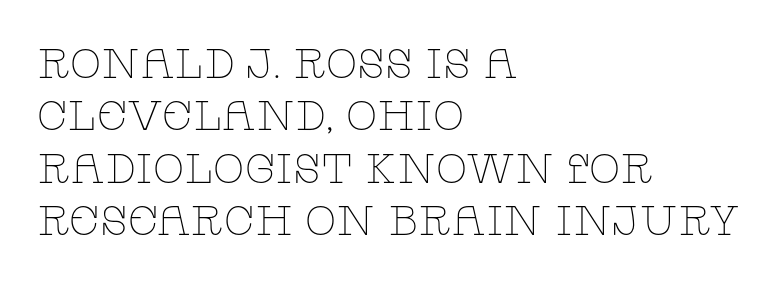
{"serif": "yes", "italic": "no", "bold": "no", "weight": "thin", "width": "wide", "stroke_contrast": "low", "x_height": "large", "monospaced": "no", "underline": "no", "align": "left", "line_spacing": "normal", "line_spacing_ratio": 1.28, "letter_spacing": "normal", "letter_spacing_em": 0.0, "glyph_px": 41}
